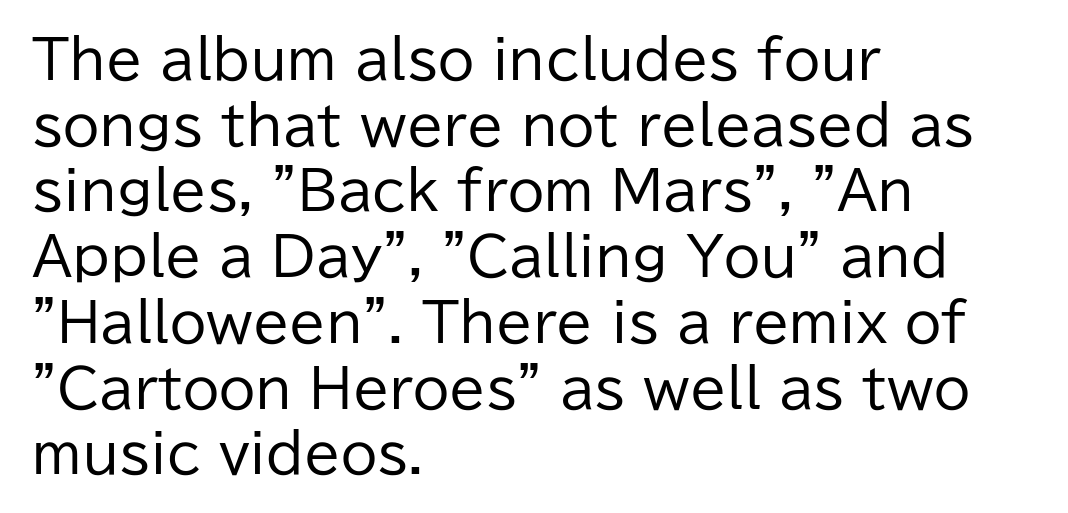
The image shows 53 px regular-weight sans-serif type, upright; set left-aligned, line spacing 1.24x, normal letter spacing, not underlined; low stroke contrast and a medium x-height.
